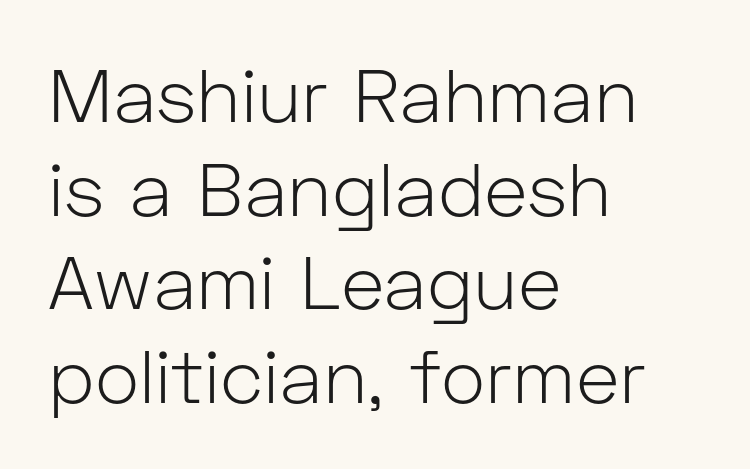
Grotesque or geometric, the face here clearly has no serifs. Is the stroke heavy? The answer is a plain regular-or-lighter. Glance below the letters and you will spot only blank space. Is the letter spacing exaggerated? No — it looks like the ordinary default. Students, observe: this is what conventionally led text looks like. The axis of the letterforms is exactly vertical.
